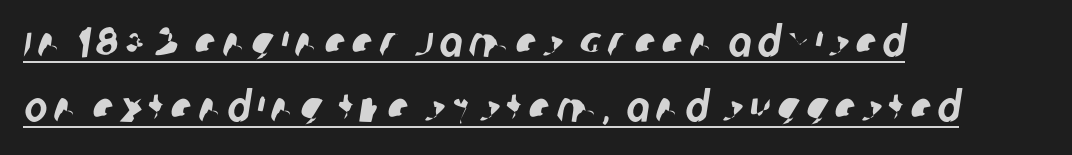
The image shows 43 px condensed sans-serif type; set left-aligned, normal line spacing (1.51x), underlined; low stroke contrast and a large x-height.
